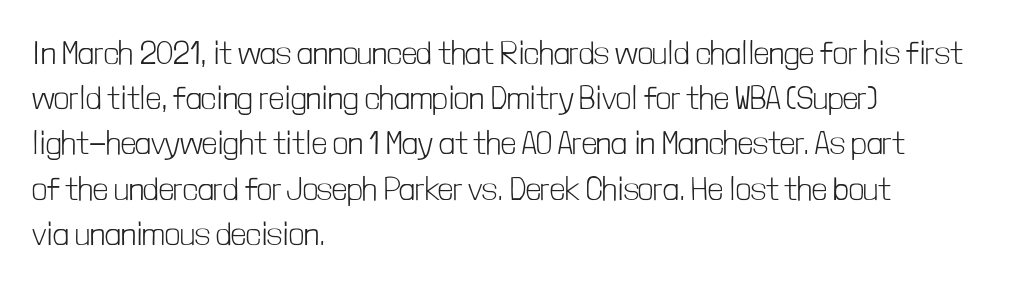
Q: Is the text bold? A: No.
Q: Is the text italic (slanted)? A: No, it is upright.
Q: Is the typeface a serif or a sans-serif typeface? A: Sans-serif.
Q: Is the text underlined? A: No.
Q: How is the paragraph aligned? A: Left-aligned.
Q: Is the spacing between letters normal or unusually wide? A: Normal.
Q: Is the spacing between lines tight, normal or loose? A: Normal.
Q: Width (condensed, normal, or wide)? A: Condensed.
Q: Stroke contrast? A: Low.
Q: x-height? A: Medium.
Q: Monospaced? A: No.
